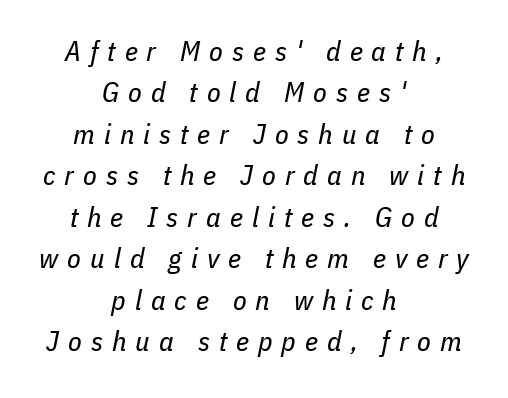
Q: Is the text bold? A: No.
Q: Is the text italic (slanted)? A: Yes, it leans right by about 11 degrees.
Q: Is the text underlined? A: No.
Q: How is the paragraph aligned? A: Centered.
Q: Is the spacing between letters normal or unusually wide? A: Unusually wide.
Q: Is the spacing between lines tight, normal or loose? A: Normal.
Q: Width (condensed, normal, or wide)? A: Condensed.
Q: Stroke contrast? A: Low.
Q: x-height? A: Medium.
Q: Monospaced? A: No.
